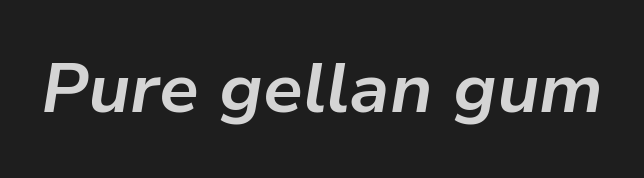
No extra tracking has been applied to these lines. Beneath every word, the page is bare. Strokes here are thick enough to call this a true bold. Rendered with sloped, italic letterforms.
